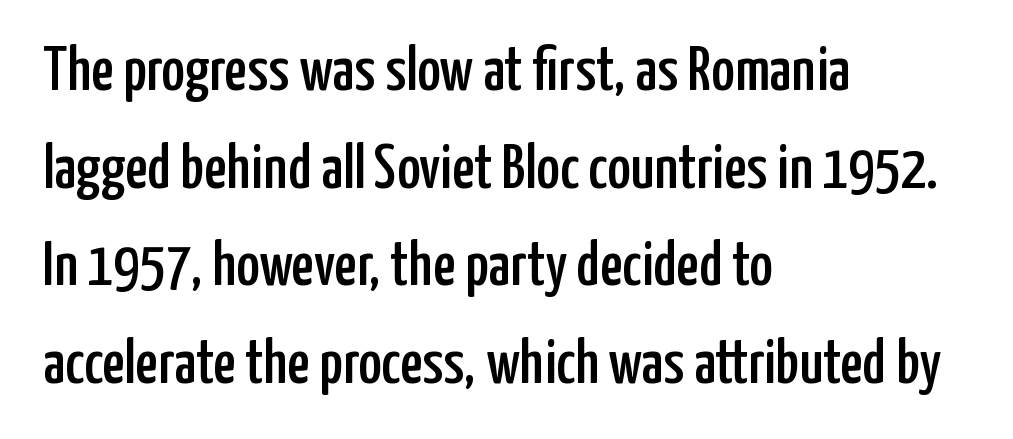
The image shows 63 px condensed sans-serif type, upright; set left-aligned, normal line spacing (1.55x), normal letter spacing, not underlined; low stroke contrast and a medium x-height.
